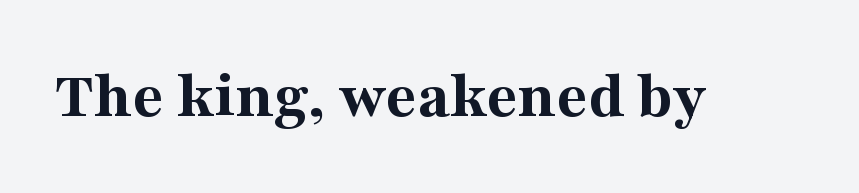
The image shows 68 px bold serif type, upright; set normal letter spacing, not underlined; medium stroke contrast and a medium x-height.
